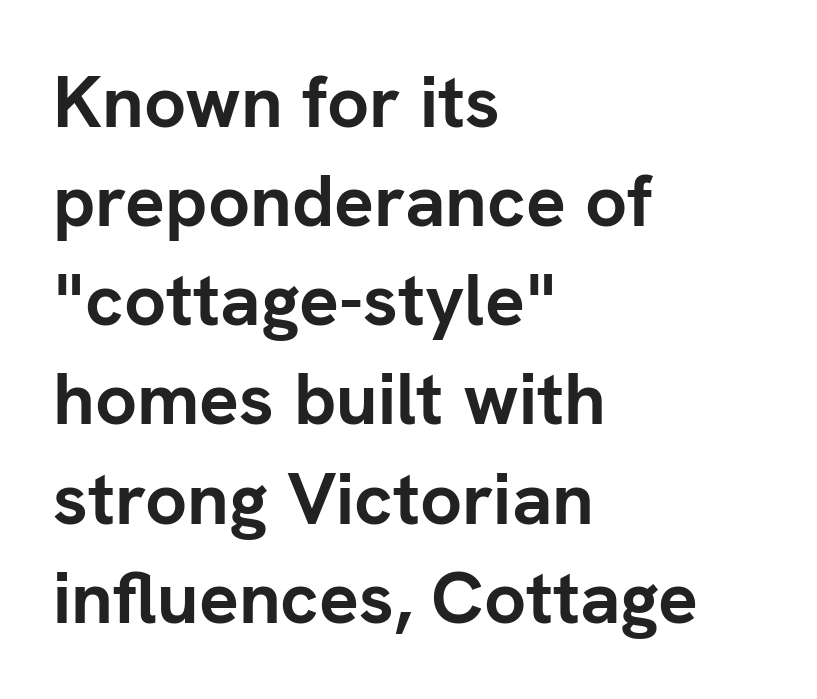
Where is the straight margin? On the left. Just letters on the line, the space beneath them empty. Compared with typical body copy, the letter spacing here is the same. Italic? Not at all — the glyphs are vertical.
